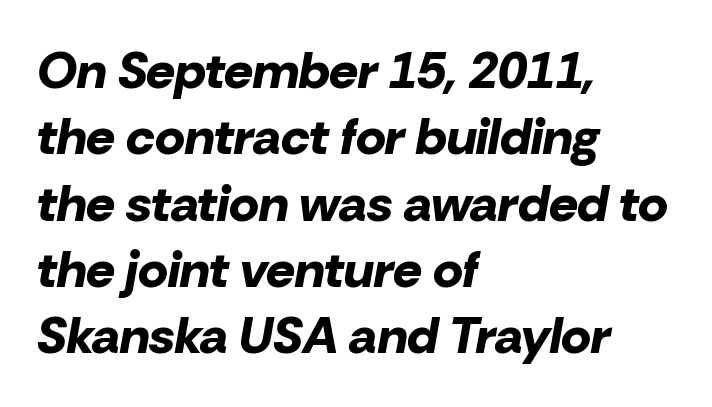
The image shows 51 px bold type, italic (leaning right); set left-aligned, normal line spacing (1.3x), normal letter spacing, not underlined; low stroke contrast and a medium x-height.
